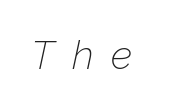
{"italic": "yes", "lean": "right", "slant_degrees": 12, "bold": "no", "weight": "thin", "width": "normal", "stroke_contrast": "low", "x_height": "medium", "monospaced": "no", "underline": "no", "letter_spacing": "wide", "letter_spacing_em": 0.44, "glyph_px": 40}
